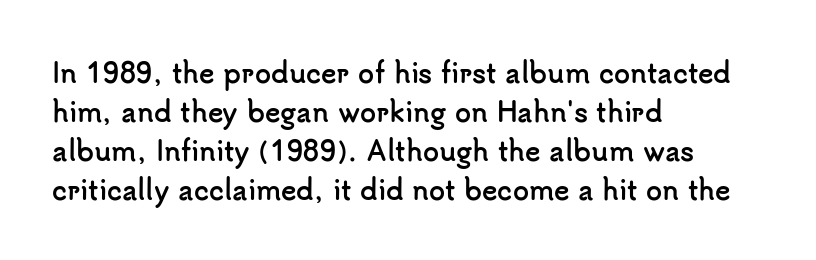
Q: Is the text bold? A: Yes.
Q: Is the text italic (slanted)? A: No, it is upright.
Q: Is the text underlined? A: No.
Q: How is the paragraph aligned? A: Left-aligned.
Q: Is the spacing between letters normal or unusually wide? A: Normal.
Q: Is the spacing between lines tight, normal or loose? A: Normal.
